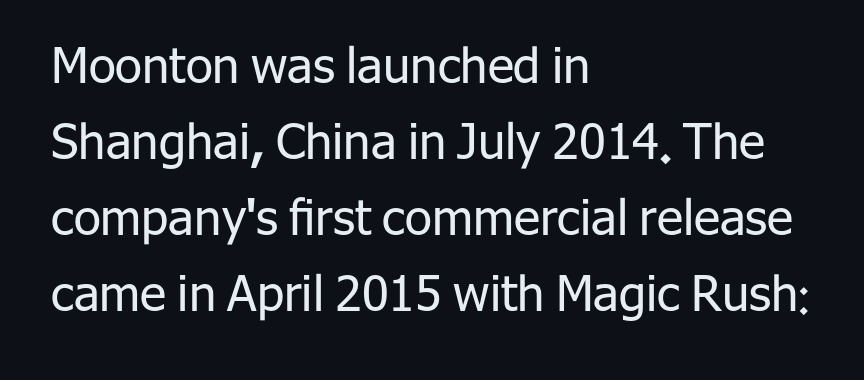
{"serif": "no", "italic": "no", "bold": "no", "weight": "regular", "width": "normal", "stroke_contrast": "low", "x_height": "medium", "monospaced": "no", "underline": "no", "align": "left", "line_spacing": "normal", "line_spacing_ratio": 1.55, "letter_spacing": "normal", "letter_spacing_em": 0.0, "glyph_px": 49}
